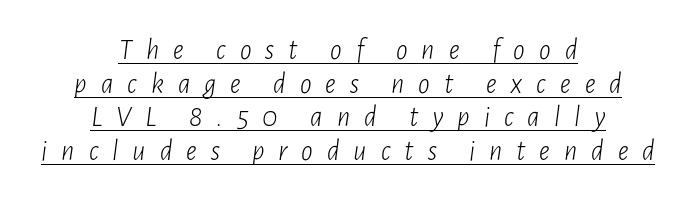
{"italic": "yes", "lean": "right", "slant_degrees": 7, "bold": "no", "weight": "light", "width": "condensed", "stroke_contrast": "low", "x_height": "medium", "monospaced": "no", "underline": "yes", "align": "center", "line_spacing_ratio": 1.16, "letter_spacing": "wide", "letter_spacing_em": 0.48, "glyph_px": 29}
